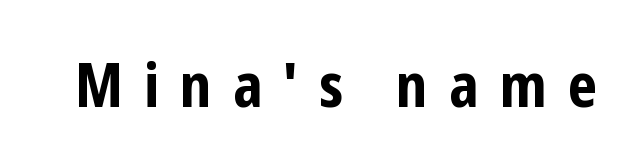
The image shows 60 px bold, condensed sans-serif type, upright; set unusually wide letter spacing (+0.35 em), not underlined; low stroke contrast and a medium x-height.
